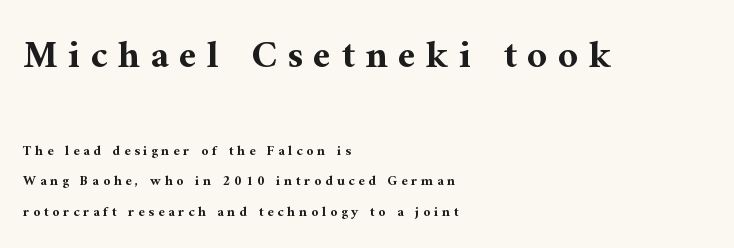
Q: Is the text bold? A: Yes.
Q: Is the text italic (slanted)? A: No, it is upright.
Q: Is the typeface a serif or a sans-serif typeface? A: Serif.
Q: Is the text underlined? A: No.
Q: How is the paragraph aligned? A: Left-aligned.
Q: Is the spacing between letters normal or unusually wide? A: Unusually wide.
Q: Is the spacing between lines tight, normal or loose? A: Loose.
Q: Which block of text is set in a larger size, the first (top) or the second (bottom)? A: The first (top) one.
Q: Width (condensed, normal, or wide)? A: Normal.
Q: Stroke contrast? A: Medium.
Q: x-height? A: Medium.
Q: Monospaced? A: No.
